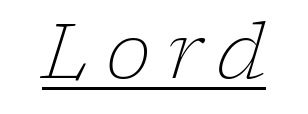
Characters are canted at an angle relative to the baseline's perpendicular. The face used here is seriffed, in the tradition of book romans. These lines have a slow, spaced-out rhythm from letter to letter. A typographer would call this underscored text. These lines are rendered in a variable-pitch font. Heaviness? Minimal to ordinary, like unemphasized prose.
